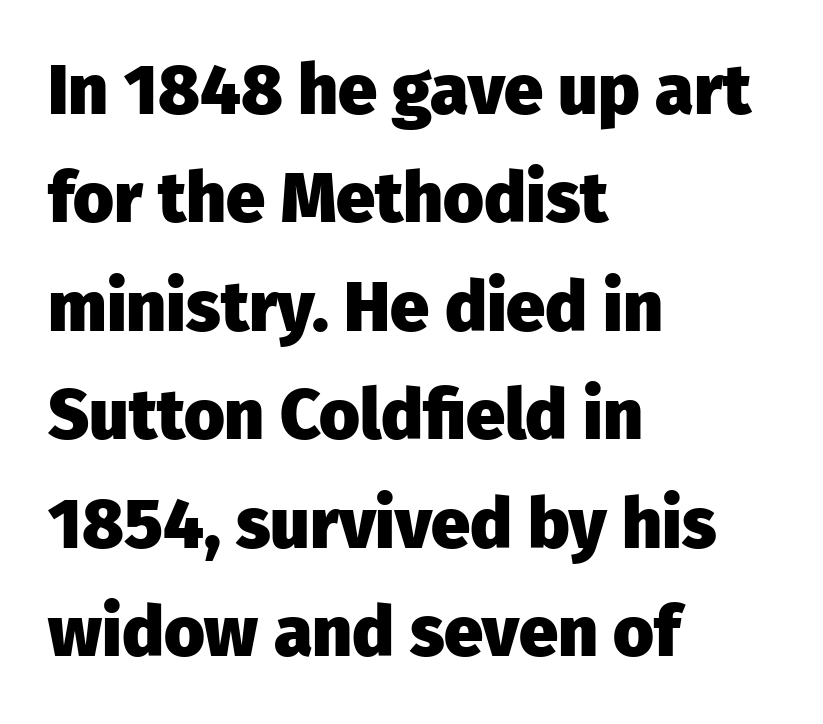
{"serif": "no", "italic": "no", "bold": "yes", "weight": "heavy", "width": "normal", "stroke_contrast": "low", "x_height": "medium", "monospaced": "no", "underline": "no", "align": "left", "line_spacing": "normal", "line_spacing_ratio": 1.55, "letter_spacing": "normal", "letter_spacing_em": 0.0, "glyph_px": 70}
